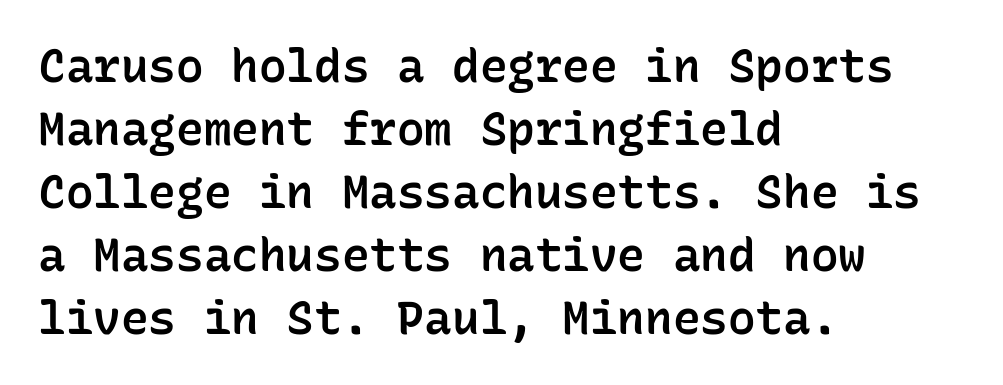
Q: Is the text bold? A: Semi-bold.
Q: Is the text italic (slanted)? A: No, it is upright.
Q: Is the typeface a serif or a sans-serif typeface? A: Sans-serif.
Q: Is the text underlined? A: No.
Q: How is the paragraph aligned? A: Left-aligned.
Q: Is the spacing between letters normal or unusually wide? A: Normal.
Q: Is the spacing between lines tight, normal or loose? A: Normal.
Q: Width (condensed, normal, or wide)? A: Normal.
Q: Stroke contrast? A: Low.
Q: x-height? A: Medium.
Q: Monospaced? A: Yes.
